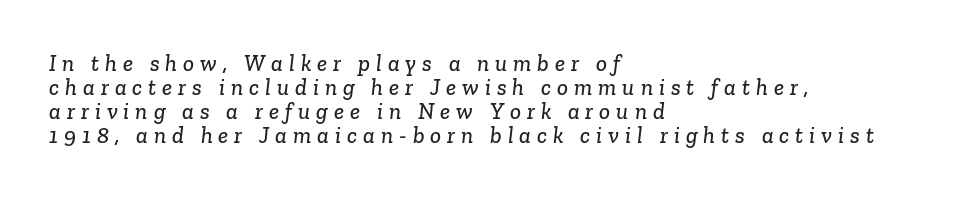
{"underline": "no", "align": "left", "line_spacing": "tight", "line_spacing_ratio": 1.05, "letter_spacing": "wide", "letter_spacing_em": 0.26, "glyph_px": 23}
